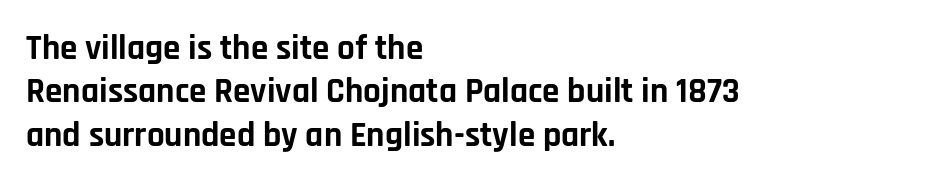
The image shows 35 px bold sans-serif type, upright; set left-aligned, line spacing 1.24x, normal letter spacing, not underlined; low stroke contrast and a large x-height.
